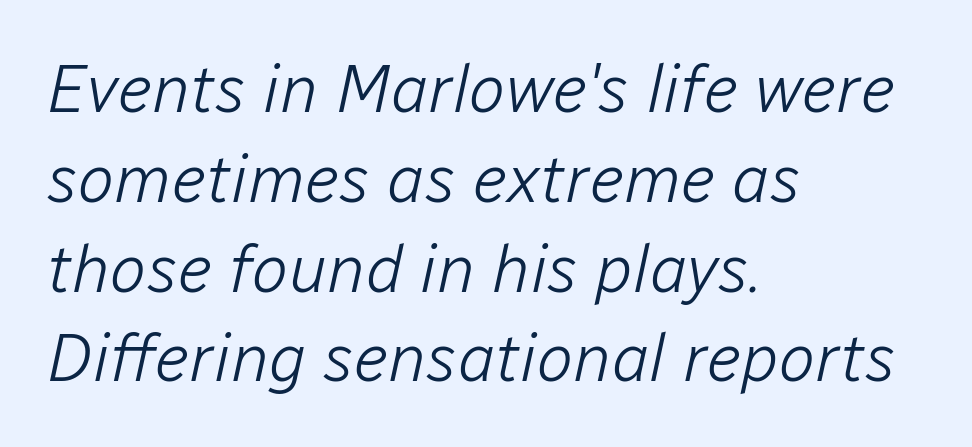
Does the leading feel generous? No, just average. Words appear dense and cohesive because spacing is normal. Quick note: italic. Does the copy run flush right? No — it runs flush left. The space beneath each line is pristine and unruled.
